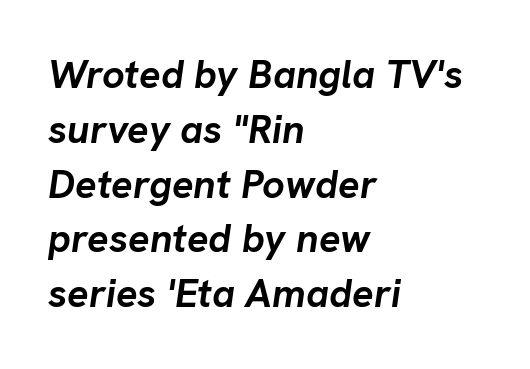
The image shows 40 px semibold type, italic (leaning right); set left-aligned, normal line spacing (1.37x), normal letter spacing, not underlined; low stroke contrast and a medium x-height.
